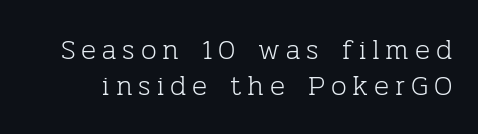
The image shows 28 px light serif type, upright; set normal line spacing (1.27x), unusually wide letter spacing (+0.21 em), not underlined; low stroke contrast and a medium x-height.
